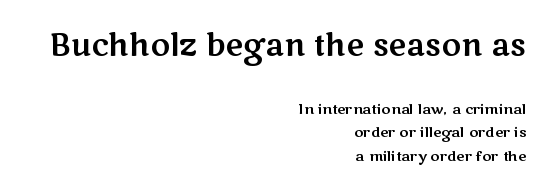
Q: Is the text italic (slanted)? A: No, it is upright.
Q: Is the typeface a serif or a sans-serif typeface? A: Sans-serif.
Q: Is the text underlined? A: No.
Q: How is the paragraph aligned? A: Right-aligned.
Q: Is the spacing between letters normal or unusually wide? A: Normal.
Q: Is the spacing between lines tight, normal or loose? A: Normal.
Q: Which block of text is set in a larger size, the first (top) or the second (bottom)? A: The first (top) one.
Q: Width (condensed, normal, or wide)? A: Wide.
Q: Stroke contrast? A: Medium.
Q: x-height? A: Medium.
Q: Monospaced? A: No.
